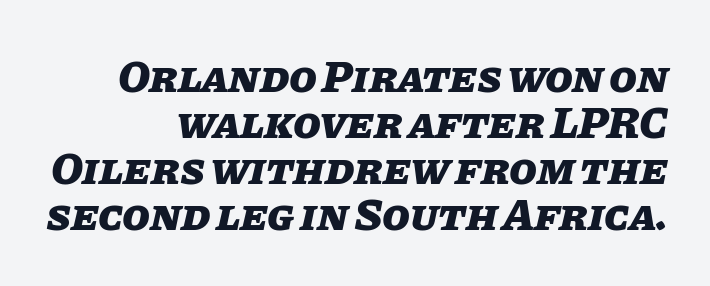
{"italic": "yes", "lean": "right", "slant_degrees": 11, "bold": "yes", "weight": "heavy", "width": "normal", "stroke_contrast": "low", "x_height": "large", "monospaced": "no", "underline": "no", "align": "right", "line_spacing": "tight", "line_spacing_ratio": 1.02, "letter_spacing": "normal", "letter_spacing_em": 0.0, "glyph_px": 45}
